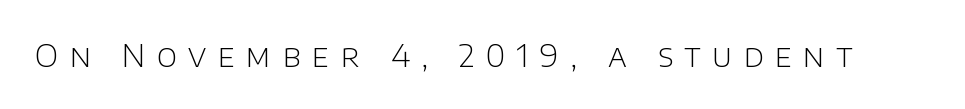
{"serif": "no", "italic": "no", "bold": "no", "weight": "light", "width": "normal", "stroke_contrast": "low", "x_height": "large", "monospaced": "no", "underline": "no", "letter_spacing": "wide", "letter_spacing_em": 0.37, "glyph_px": 31}
